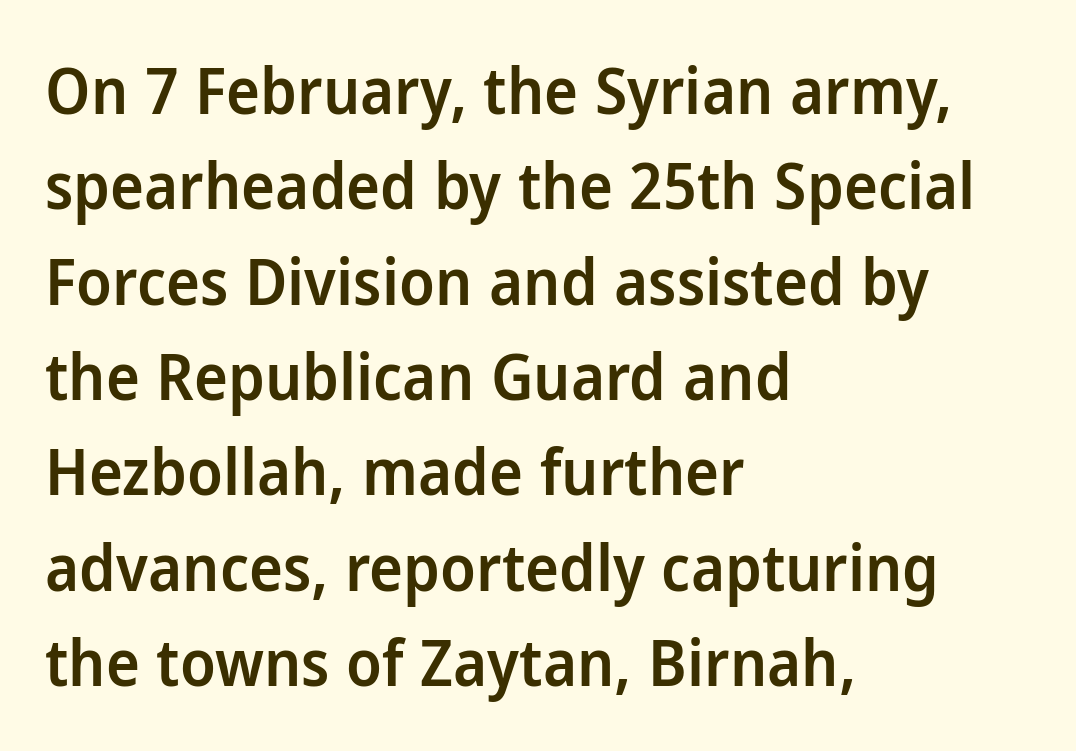
{"serif": "no", "italic": "no", "bold": "semi", "weight": "semibold", "width": "normal", "stroke_contrast": "low", "x_height": "medium", "monospaced": "no", "underline": "no", "align": "left", "line_spacing": "normal", "line_spacing_ratio": 1.49, "letter_spacing": "normal", "letter_spacing_em": 0.0, "glyph_px": 64}
